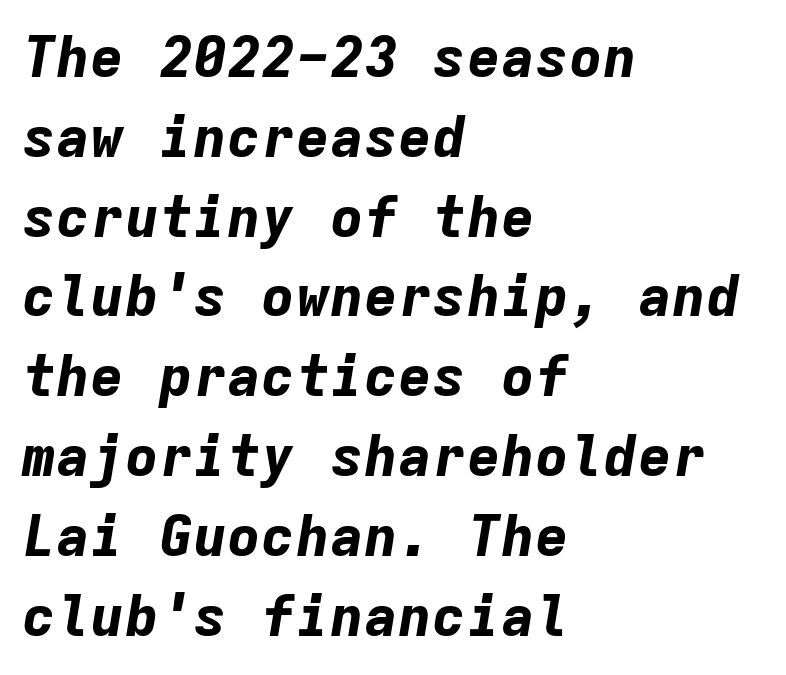
Compared with typical paragraphs, the rows here are spaced about the same. Yep, that's italic — everything's leaning. Casual observation: everything's shoved over to the left. Looks like terminal output: every glyph gets an equal slot. Caption: standard tracking, unaltered.
